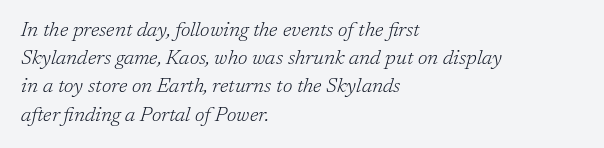
{"italic": "yes", "lean": "right", "slant_degrees": 17, "bold": "no", "underline": "no", "align": "left", "line_spacing": "normal", "line_spacing_ratio": 1.41, "letter_spacing": "normal", "letter_spacing_em": 0.0, "glyph_px": 20}
